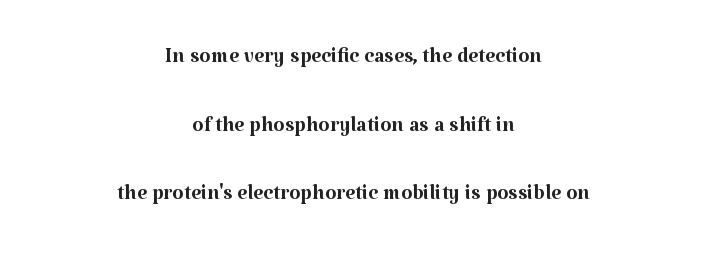
These lines are rendered in a variable-pitch font. Is the block centered? Yes — each line is placed symmetrically about the middle. Font category for this specimen: serif. Is there any slant? The stems are plumb. These lines keep a tight, regular rhythm from letter to letter. The string is rendered with underlining switched off.
